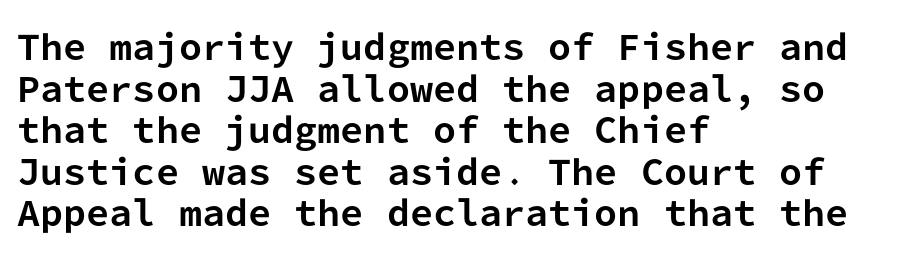
These lines are set flush left with a ragged right edge. A typesetter would mark this as roman, not italic. Has an underline been added? It has not. Looks like terminal output: every glyph gets an equal slot. Whoever set this chose a conventional vertical rhythm.
